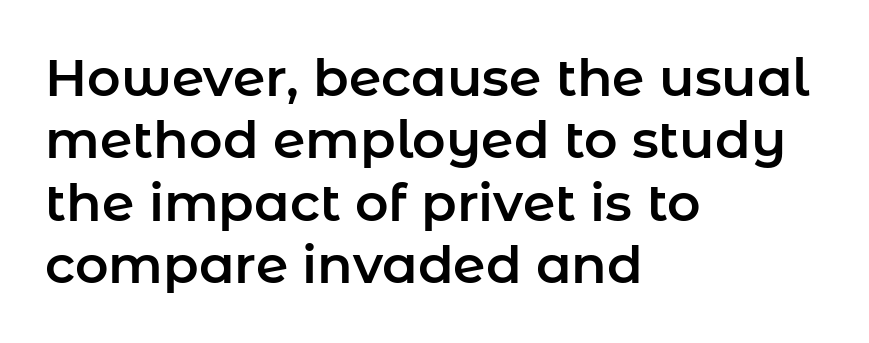
Serif or sans? Sans — the stroke terminals are bare. Here the designer chose a conventional face with non-uniform glyph widths. In terms of posture, this sample is upright. Glance below the letters and you will spot only blank space.
